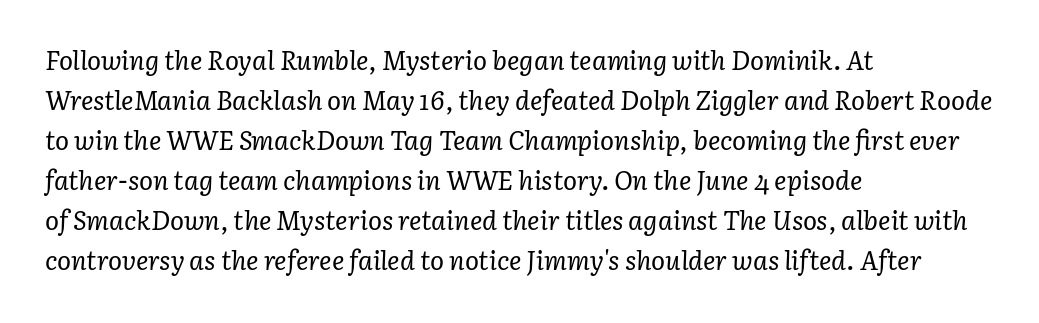
The image shows 26 px text type, italic (leaning right); set left-aligned, normal line spacing (1.54x), normal letter spacing, not underlined.
